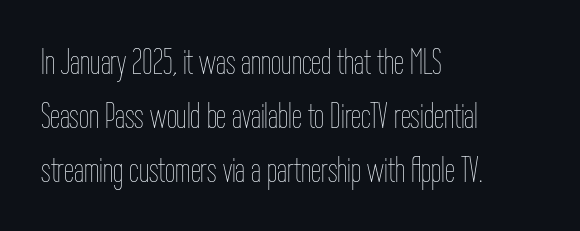
Q: Is the text bold? A: No.
Q: Is the text italic (slanted)? A: No, it is upright.
Q: Is the text underlined? A: No.
Q: How is the paragraph aligned? A: Left-aligned.
Q: Is the spacing between letters normal or unusually wide? A: Normal.
Q: Is the spacing between lines tight, normal or loose? A: Normal.
Q: Width (condensed, normal, or wide)? A: Condensed.
Q: Stroke contrast? A: Low.
Q: x-height? A: Medium.
Q: Monospaced? A: No.
